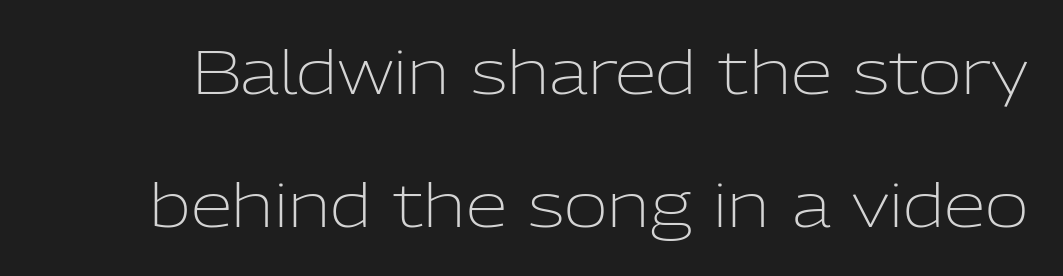
{"serif": "no", "italic": "no", "bold": "no", "weight": "light", "width": "normal", "stroke_contrast": "low", "x_height": "medium", "monospaced": "no", "underline": "no", "line_spacing": "loose", "line_spacing_ratio": 2.21, "letter_spacing": "normal", "letter_spacing_em": 0.0, "glyph_px": 60}
